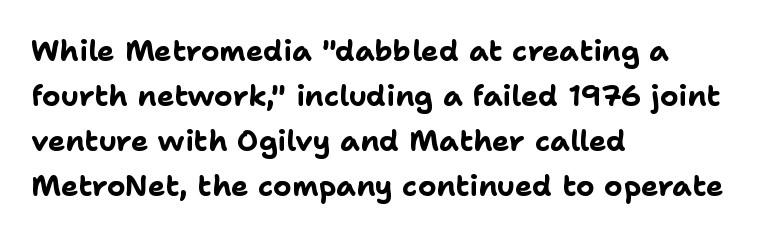
The image shows 29 px bold sans-serif type, upright; set left-aligned, normal line spacing (1.55x), normal letter spacing, not underlined; low stroke contrast and a medium x-height.
